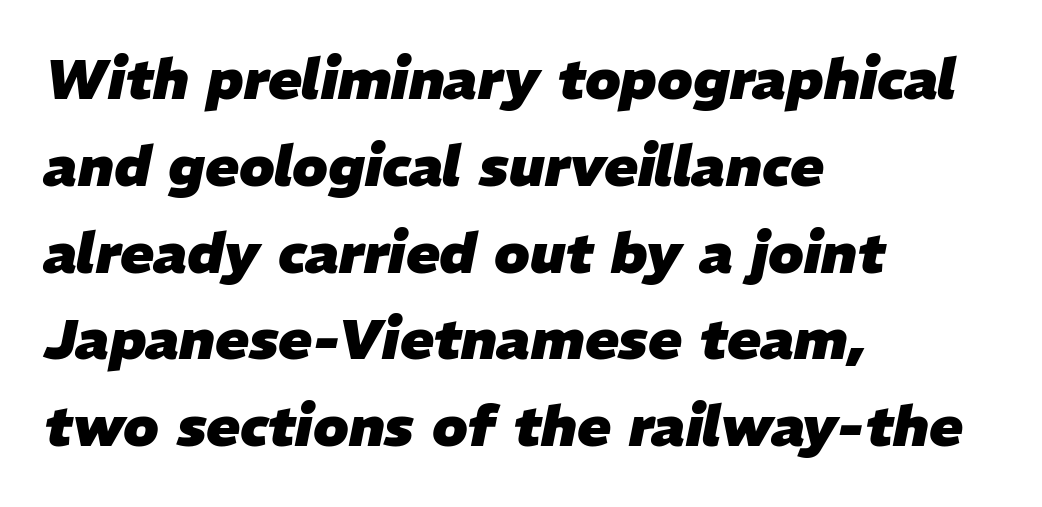
{"italic": "yes", "lean": "right", "slant_degrees": 11, "bold": "yes", "weight": "heavy", "width": "normal", "stroke_contrast": "low", "x_height": "medium", "monospaced": "no", "underline": "no", "align": "left", "line_spacing": "normal", "line_spacing_ratio": 1.55, "letter_spacing": "normal", "letter_spacing_em": 0.0, "glyph_px": 56}
